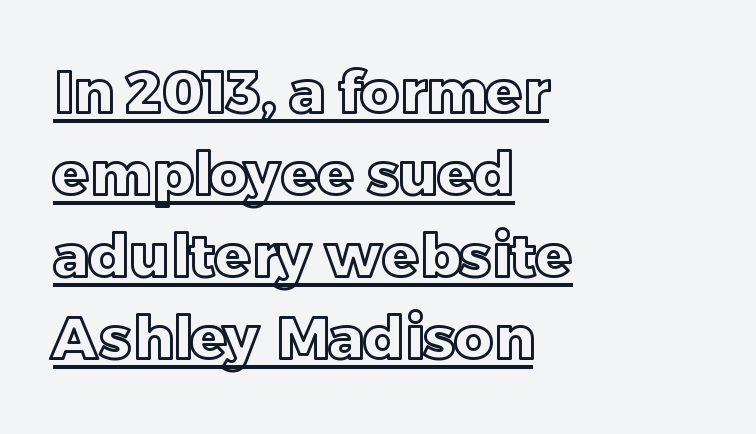
The image shows 59 px text type, upright; set left-aligned, normal line spacing (1.39x), normal letter spacing, underlined; a large x-height.
